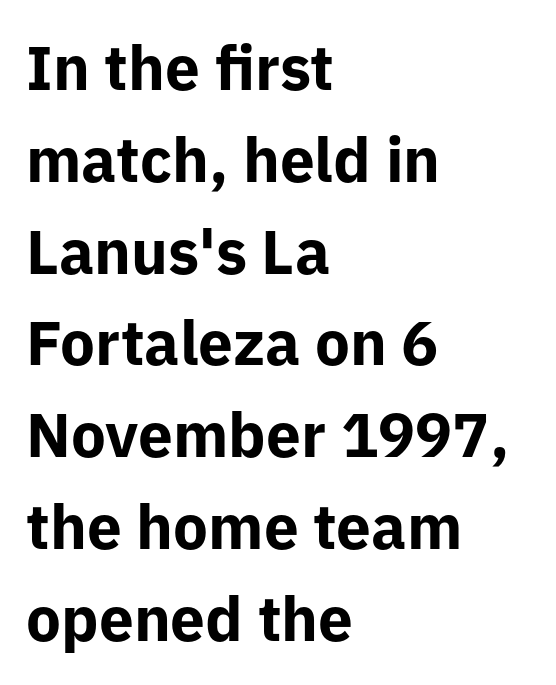
Think of a printed novel: that variable character pitch is what you see here. Interline gaps are of average width in this sample. The designer went with a sans here, leaving each stem footless. Posture: upright roman.
